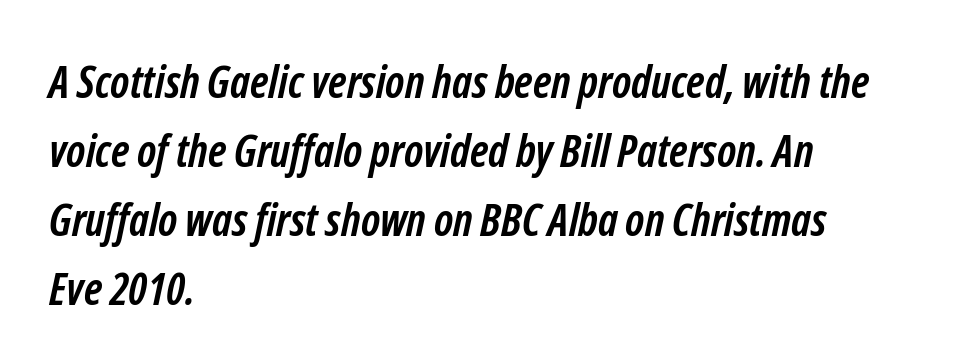
Q: Is the text bold? A: Yes.
Q: Is the typeface a serif or a sans-serif typeface? A: Sans-serif.
Q: Is the text underlined? A: No.
Q: How is the paragraph aligned? A: Left-aligned.
Q: Is the spacing between letters normal or unusually wide? A: Normal.
Q: Is the spacing between lines tight, normal or loose? A: Normal.
Q: Width (condensed, normal, or wide)? A: Condensed.
Q: Stroke contrast? A: Low.
Q: x-height? A: Medium.
Q: Monospaced? A: No.
